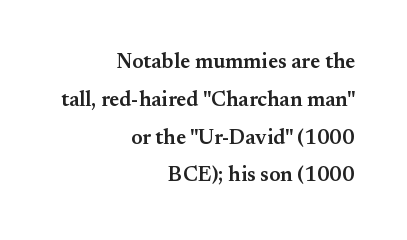
The image shows 21 px text type, upright; set right-aligned, line spacing 1.8x, normal letter spacing, not underlined.
